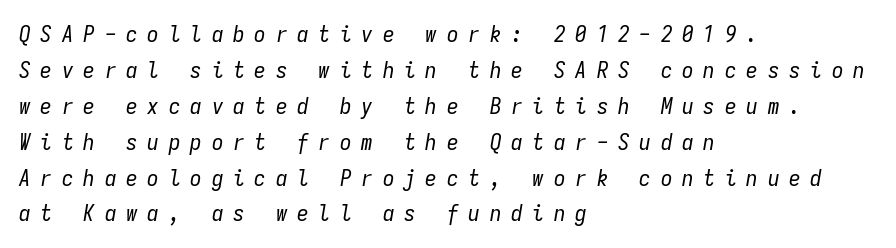
The image shows 23 px text type, italic (leaning right); set left-aligned, normal line spacing (1.56x), unusually wide letter spacing (+0.43 em), not underlined.
